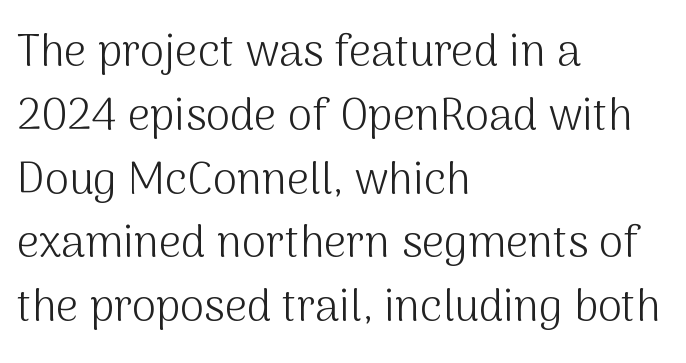
{"serif": "no", "italic": "no", "bold": "no", "weight": "light", "width": "normal", "stroke_contrast": "medium", "x_height": "medium", "monospaced": "no", "underline": "no", "align": "left", "line_spacing": "normal", "line_spacing_ratio": 1.45, "letter_spacing": "normal", "letter_spacing_em": 0.0, "glyph_px": 44}
